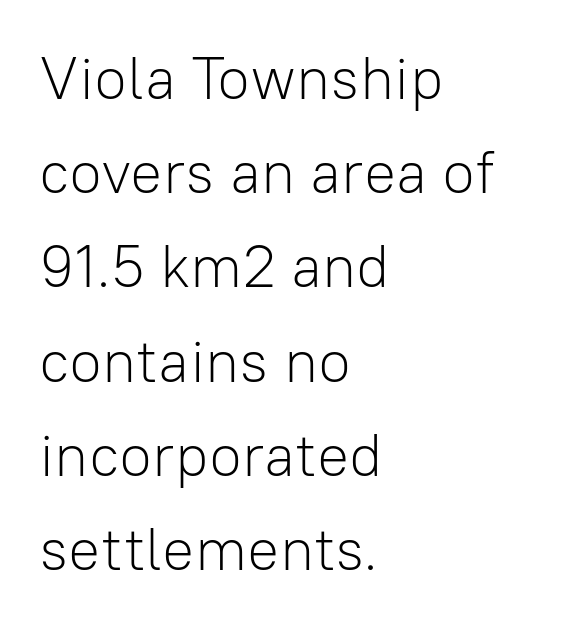
Stroke mass is kept to a normal reading level or below. A typesetter would call this proportional, since set widths differ per character. No extra tracking has been applied to these lines. The space between consecutive lines is moderate. You can tell from the bare stems that sans-serif type was used. The passage shown is not underscored anywhere.
